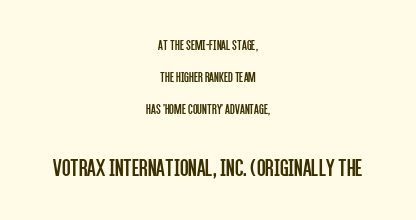
Q: Is the text bold? A: No.
Q: Is the text italic (slanted)? A: No, it is upright.
Q: Is the text underlined? A: No.
Q: How is the paragraph aligned? A: Centered.
Q: Is the spacing between letters normal or unusually wide? A: Normal.
Q: Is the spacing between lines tight, normal or loose? A: Loose.
Q: Which block of text is set in a larger size, the first (top) or the second (bottom)? A: The second (bottom) one.
